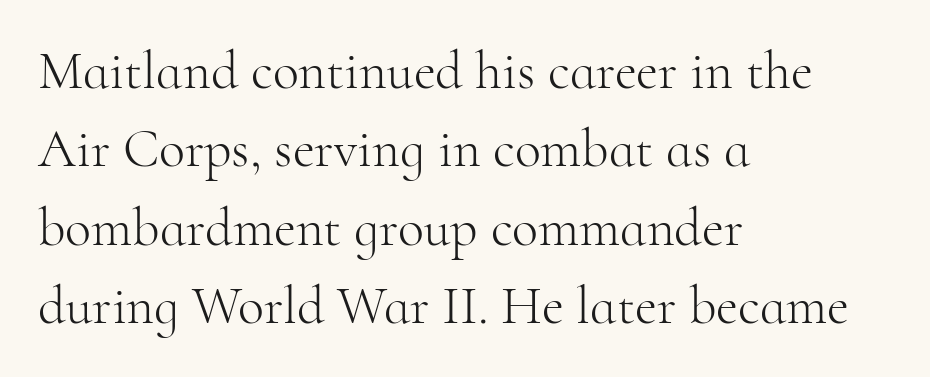
Q: Is the text bold? A: No.
Q: Is the text italic (slanted)? A: No, it is upright.
Q: Is the typeface a serif or a sans-serif typeface? A: Serif.
Q: Is the text underlined? A: No.
Q: How is the paragraph aligned? A: Left-aligned.
Q: Is the spacing between letters normal or unusually wide? A: Normal.
Q: Is the spacing between lines tight, normal or loose? A: Normal.
Q: Width (condensed, normal, or wide)? A: Normal.
Q: Stroke contrast? A: High.
Q: x-height? A: Small.
Q: Monospaced? A: No.
